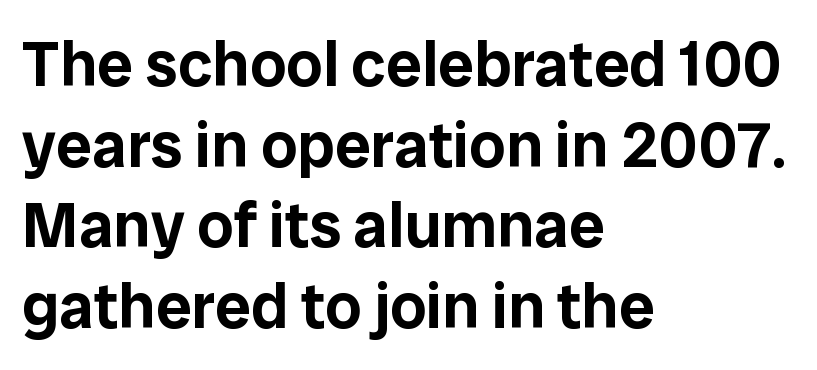
The image shows 64 px sans-serif type, upright; set left-aligned, normal line spacing (1.26x), normal letter spacing, not underlined; low stroke contrast and a medium x-height.
